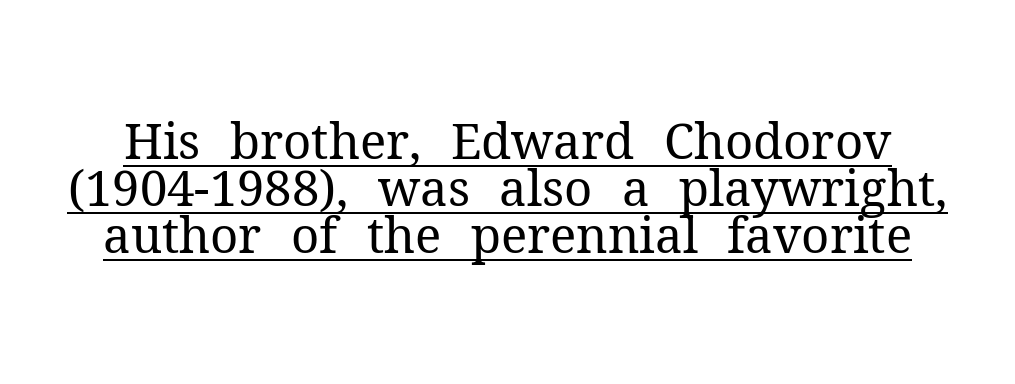
The image shows 49 px regular-weight serif type, upright; set tight line spacing (0.96x), normal letter spacing, underlined; medium stroke contrast and a medium x-height.
